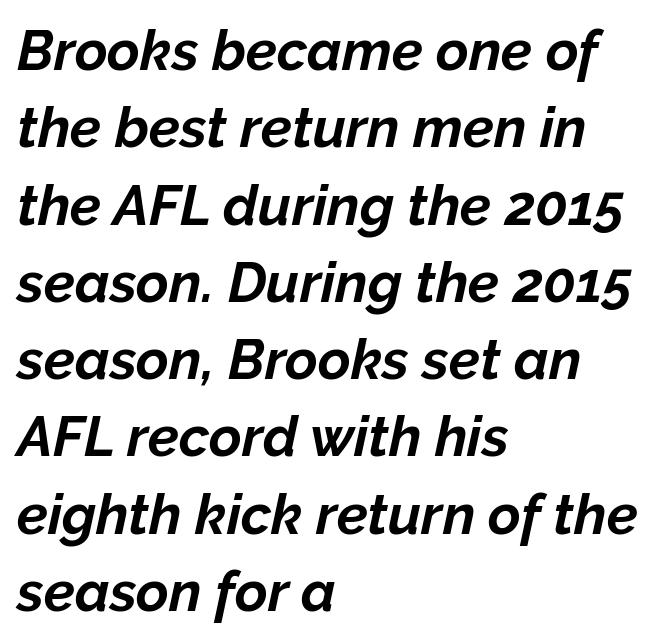
The image shows 56 px bold type, italic (leaning right); set left-aligned, normal line spacing (1.38x), normal letter spacing, not underlined; low stroke contrast and a medium x-height.
